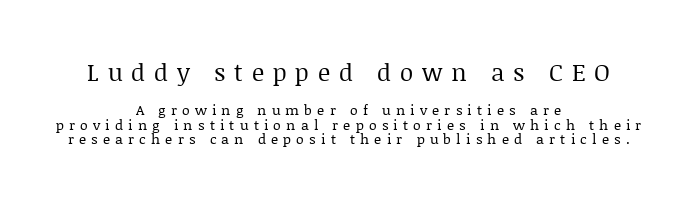
Q: Is the text bold? A: No.
Q: Is the text italic (slanted)? A: No, it is upright.
Q: Is the text underlined? A: No.
Q: How is the paragraph aligned? A: Centered.
Q: Is the spacing between letters normal or unusually wide? A: Unusually wide.
Q: Is the spacing between lines tight, normal or loose? A: Tight.
Q: Which block of text is set in a larger size, the first (top) or the second (bottom)? A: The first (top) one.
